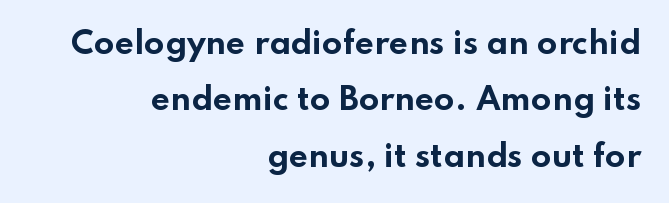
The image shows 30 px bold, wide sans-serif type, upright; set right-aligned, line spacing 1.88x, normal letter spacing, not underlined; low stroke contrast and a small x-height.
